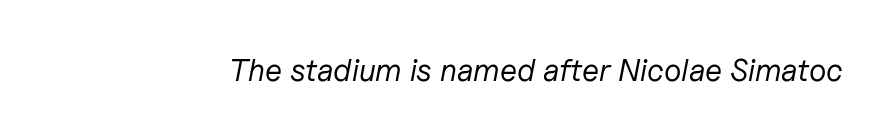
The image shows 31 px regular-weight type, italic (leaning right); set normal letter spacing, not underlined; low stroke contrast and a medium x-height.
